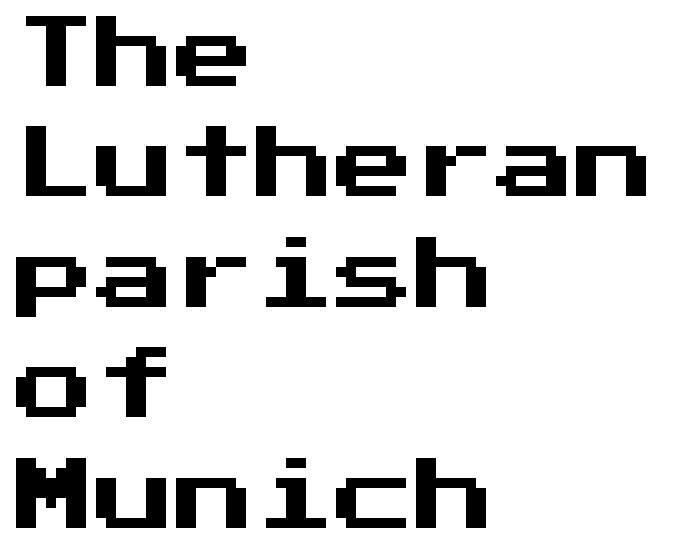
Lines of text with bare space underneath. A classic flush-left, rag-right setting is used for this passage. Honestly, the letter spacing is just normal — you wouldn't notice it. The rendering uses typewriter-style spacing with identical character cells. The glyphs in this specimen are sans serif. It's the straight-up-and-down kind of type.
